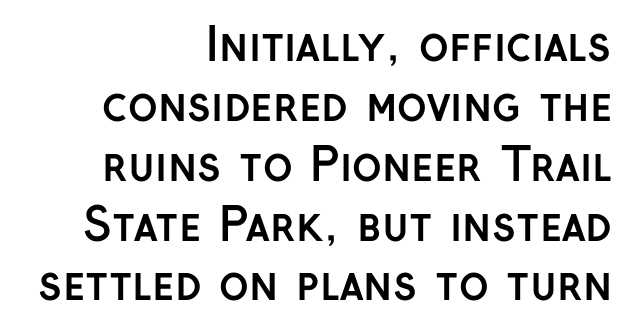
Q: Is the text bold? A: Yes.
Q: Is the text italic (slanted)? A: No, it is upright.
Q: Is the typeface a serif or a sans-serif typeface? A: Sans-serif.
Q: Is the text underlined? A: No.
Q: How is the paragraph aligned? A: Right-aligned.
Q: Is the spacing between letters normal or unusually wide? A: Normal.
Q: Is the spacing between lines tight, normal or loose? A: Normal.
Q: Width (condensed, normal, or wide)? A: Normal.
Q: Stroke contrast? A: Low.
Q: x-height? A: Medium.
Q: Monospaced? A: No.
